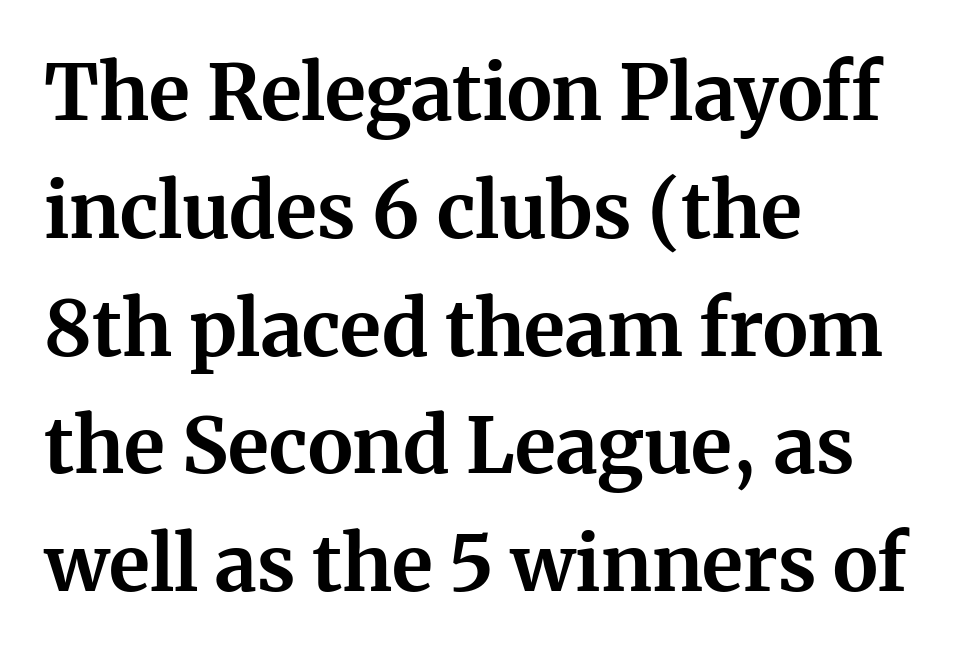
The image shows 77 px bold serif type, upright; set left-aligned, normal line spacing (1.53x), normal letter spacing, not underlined; medium stroke contrast and a medium x-height.
